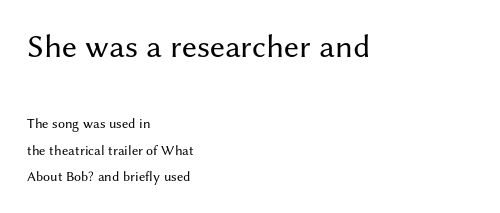
Stroke mass is kept to a normal reading level or below. Has an underline been added? It has not. The type family on display is of the sans-serif kind. Inter-character spacing is left at the font's built-in metrics.
